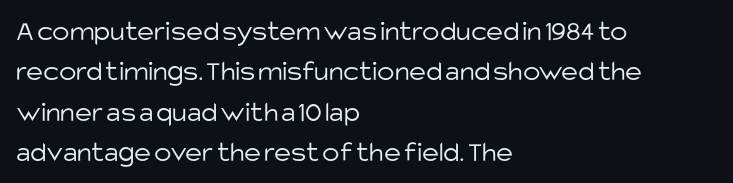
Q: Is the text bold? A: No.
Q: Is the text italic (slanted)? A: No, it is upright.
Q: Is the typeface a serif or a sans-serif typeface? A: Sans-serif.
Q: Is the text underlined? A: No.
Q: How is the paragraph aligned? A: Left-aligned.
Q: Is the spacing between letters normal or unusually wide? A: Normal.
Q: Is the spacing between lines tight, normal or loose? A: Normal.
Q: Width (condensed, normal, or wide)? A: Normal.
Q: Stroke contrast? A: Low.
Q: x-height? A: Large.
Q: Monospaced? A: No.
